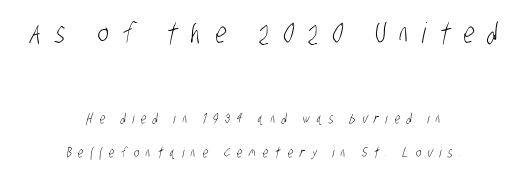
Honestly, there is no underline to notice here at all. Spacing verdict: proportional, widths tailored to each character. You could fit nearly another row in the gap between these rows. A centered setting, common on invitations and titles, is used for this passage. Someone cranked the tracking dial way up on this one. Is the stroke heavy? The answer is a plain regular-or-lighter.
